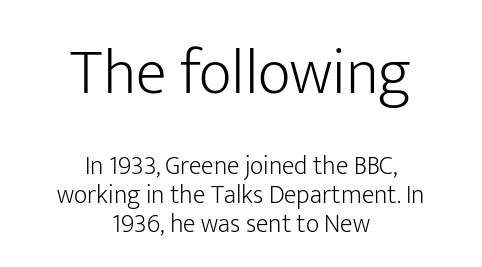
Q: Is the text bold? A: No.
Q: Is the text italic (slanted)? A: No, it is upright.
Q: Is the typeface a serif or a sans-serif typeface? A: Sans-serif.
Q: Is the text underlined? A: No.
Q: How is the paragraph aligned? A: Centered.
Q: Is the spacing between letters normal or unusually wide? A: Normal.
Q: Is the spacing between lines tight, normal or loose? A: Tight.
Q: Which block of text is set in a larger size, the first (top) or the second (bottom)? A: The first (top) one.
Q: Width (condensed, normal, or wide)? A: Normal.
Q: Stroke contrast? A: Low.
Q: x-height? A: Medium.
Q: Monospaced? A: No.
